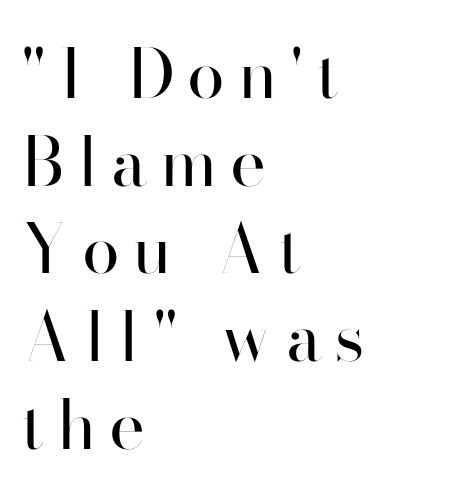
Proportional: the letters do not fall into vertical columns. Unlike italic type, these characters show no tilt at all. The paragraph has a hard left edge and a soft right edge. The weight would be labelled regular, book, light, or lighter still. The string is rendered with underlining switched off.
